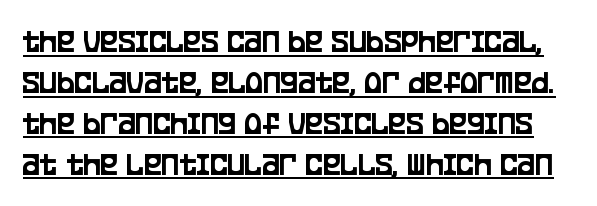
{"serif": "no", "italic": "no", "width": "condensed", "stroke_contrast": "low", "x_height": "large", "monospaced": "no", "underline": "yes", "line_spacing_ratio": 1.24, "letter_spacing": "normal", "letter_spacing_em": 0.0, "glyph_px": 33}
